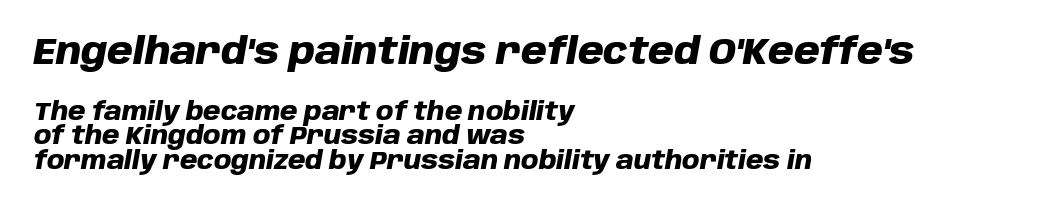
The image shows 37 px heavy type, italic (leaning right); set left-aligned, tight line spacing (0.98x), normal letter spacing, not underlined; the first (top) block is 1.48x larger; low stroke contrast and a large x-height.
